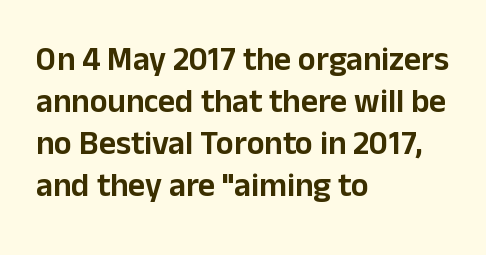
A typesetter would label this face a sans. Horizontal bands of white between lines are of average thickness. Here the designer chose a conventional face with non-uniform glyph widths. Characters remain perfectly vertical along every line. Line beginnings align vertically; line endings do not.
